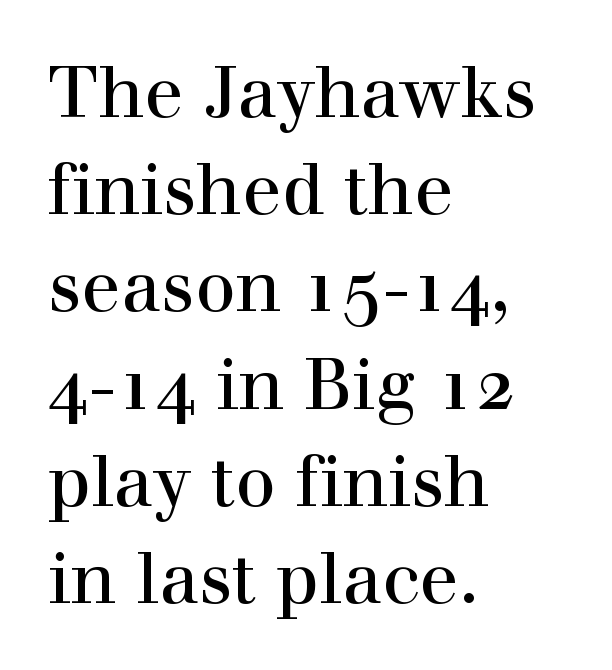
The letters stand straight up with perfectly vertical stems. This sample keeps an unexceptional amount of space between lines. Stroke terminals: seriffed. All the whitespace from short lines collects on the right.
